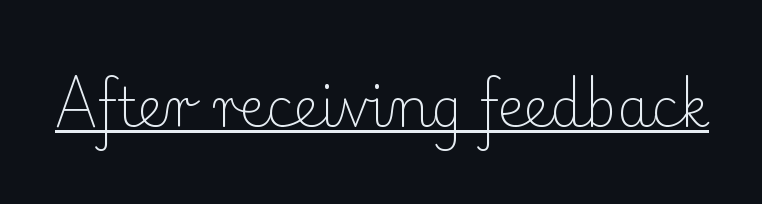
The image shows 53 px light serif type, upright; set normal letter spacing, underlined; low stroke contrast and a small x-height.
